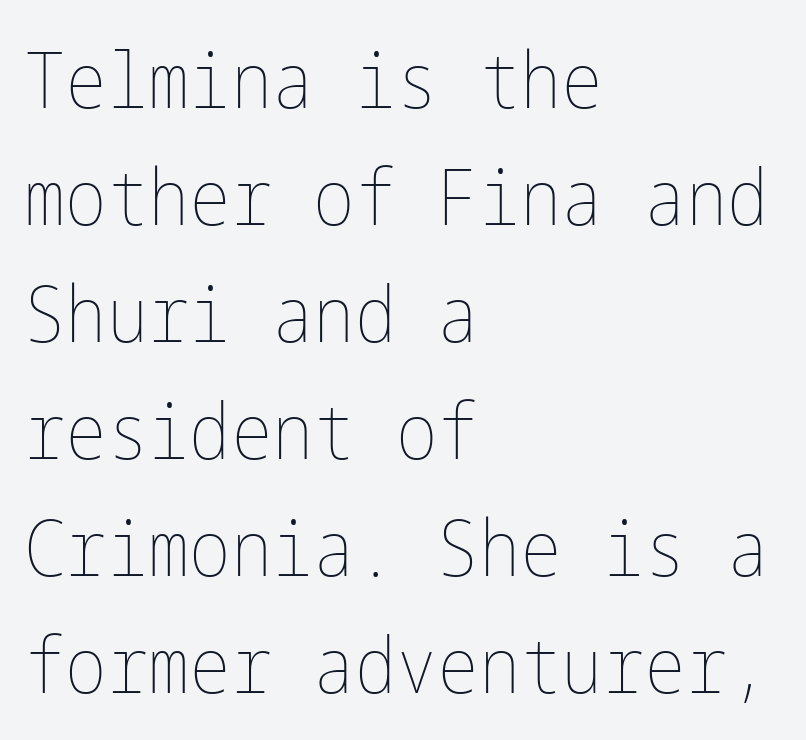
The image shows 78 px thin, condensed type, upright; set left-aligned, normal line spacing (1.5x), normal letter spacing, not underlined; low stroke contrast and a medium x-height.
